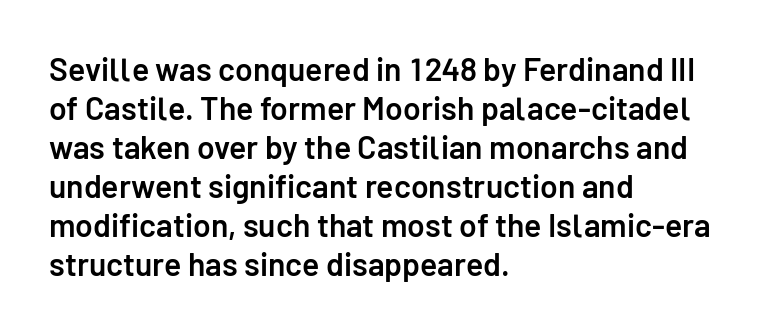
{"serif": "no", "italic": "no", "bold": "semi", "weight": "semibold", "width": "normal", "stroke_contrast": "low", "x_height": "medium", "monospaced": "no", "underline": "no", "align": "left", "line_spacing_ratio": 1.22, "letter_spacing": "normal", "letter_spacing_em": 0.0, "glyph_px": 32}
